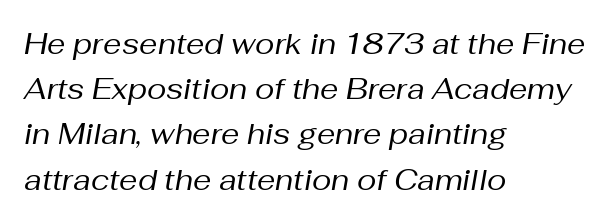
Proportional: the letters do not fall into vertical columns. Leading matches the norm, producing a regular column. The paragraph has a hard left edge and a soft right edge. The strip under each line holds only bare page. Every character sits at an angle, as italics do. Tracking value appears to be zero — textbook default spacing.
